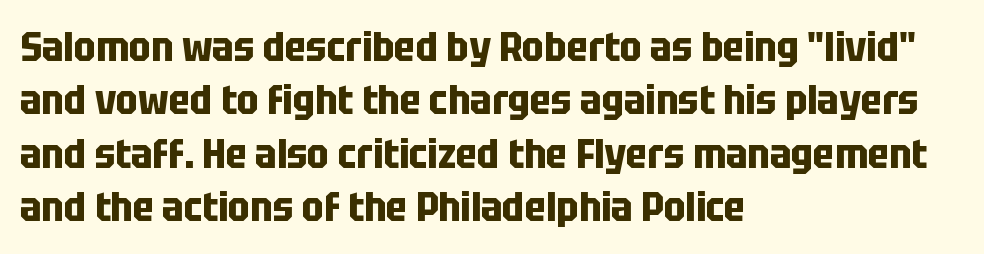
The image shows 41 px bold, condensed sans-serif type, upright; set left-aligned, normal line spacing (1.3x), normal letter spacing, not underlined; low stroke contrast and a large x-height.
